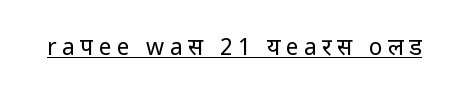
Q: Is the text bold? A: No.
Q: Is the text italic (slanted)? A: No, it is upright.
Q: Is the text underlined? A: Yes.
Q: Is the spacing between letters normal or unusually wide? A: Unusually wide.
